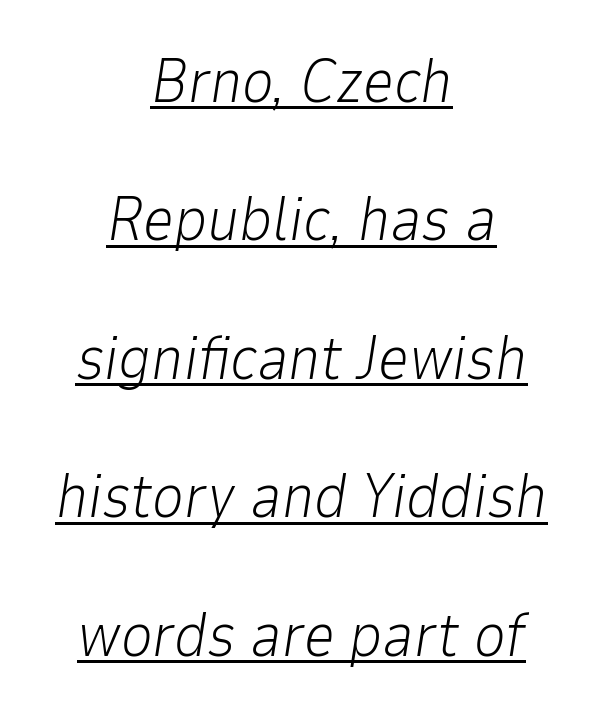
The image shows 61 px light type, italic (leaning right); set centered, loose line spacing (2.27x), normal letter spacing, underlined; low stroke contrast and a medium x-height.
